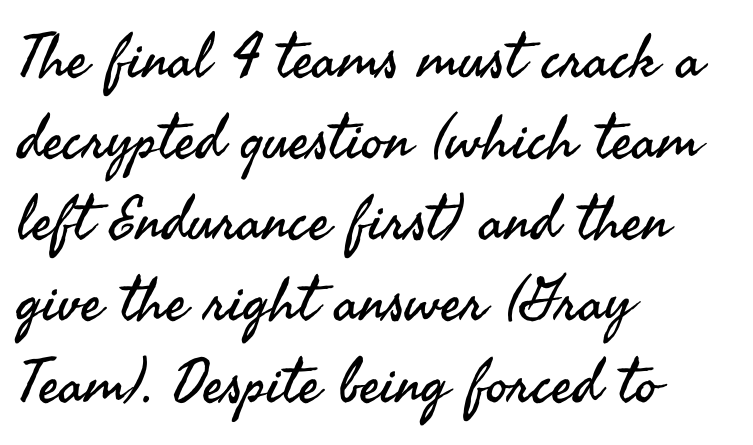
Q: Is the text bold? A: No.
Q: Is the text italic (slanted)? A: Yes.
Q: Is the typeface a serif or a sans-serif typeface? A: Sans-serif.
Q: Is the text underlined? A: No.
Q: How is the paragraph aligned? A: Left-aligned.
Q: Is the spacing between letters normal or unusually wide? A: Normal.
Q: Is the spacing between lines tight, normal or loose? A: Normal.
Q: Width (condensed, normal, or wide)? A: Normal.
Q: Stroke contrast? A: Medium.
Q: x-height? A: Small.
Q: Monospaced? A: No.
